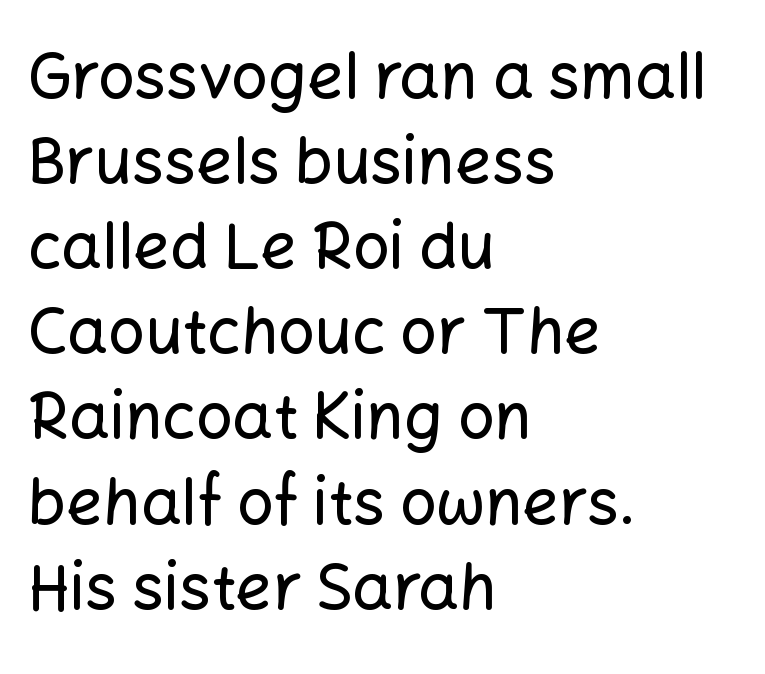
The image shows 64 px sans-serif type, upright; set left-aligned, normal line spacing (1.33x), normal letter spacing, not underlined; low stroke contrast and a medium x-height.
